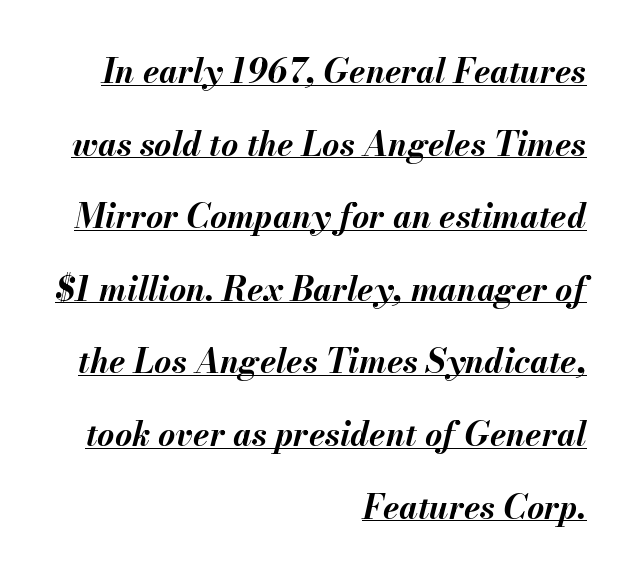
The letters are bold, with thick, heavy strokes. Check the space under the baseline: a stroke is drawn there. Observe the ordinary spacing: letters are neighbours, not strangers. Where is the straight margin? On the right. Proportional: the letters do not fall into vertical columns.
